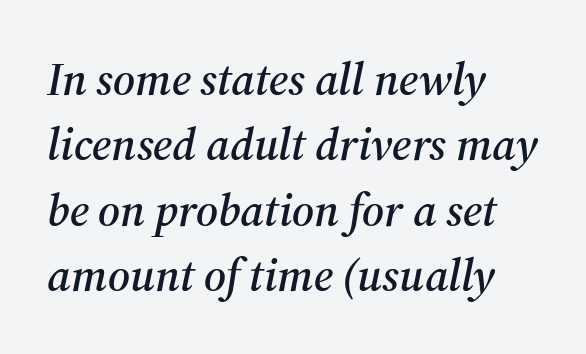
Does the leading feel generous? No, just average. Leftover space on each line is placed entirely after the last word. The string is rendered with underlining switched off. Observe the ordinary spacing: letters are neighbours, not strangers.
